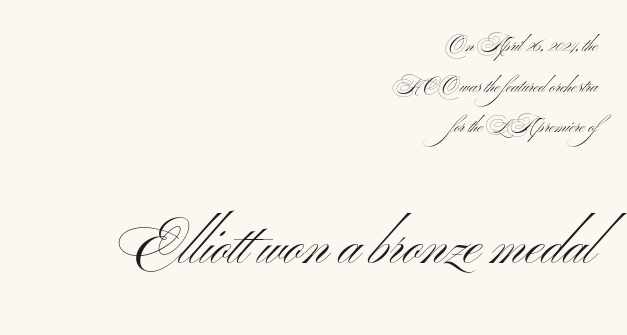
{"serif": "no", "bold": "no", "weight": "light", "width": "wide", "stroke_contrast": "medium", "x_height": "small", "monospaced": "no", "underline": "no", "align": "right", "line_spacing": "loose", "line_spacing_ratio": 2.14, "letter_spacing": "normal", "letter_spacing_em": 0.0, "larger_block": "second", "size_ratio": 3.0, "glyph_px": 57}
